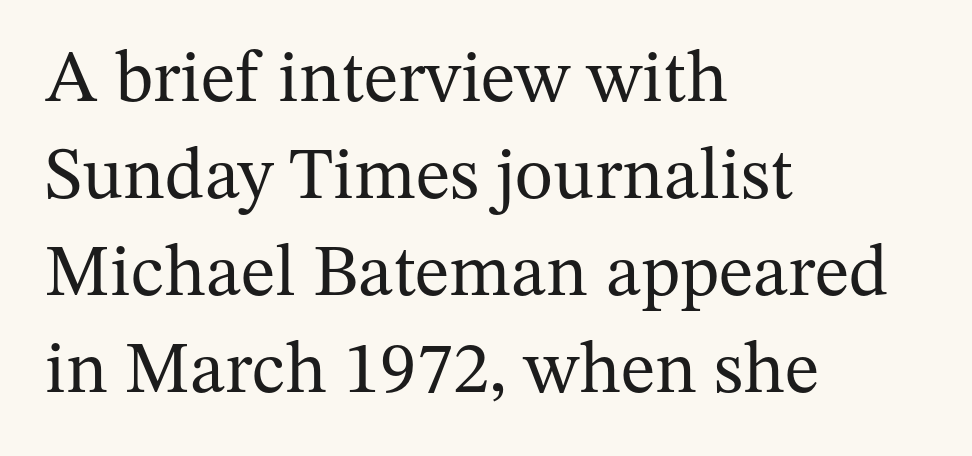
{"serif": "yes", "italic": "no", "bold": "no", "weight": "regular", "width": "normal", "stroke_contrast": "medium", "x_height": "medium", "monospaced": "no", "underline": "no", "align": "left", "line_spacing": "normal", "line_spacing_ratio": 1.33, "letter_spacing": "normal", "letter_spacing_em": 0.0, "glyph_px": 73}
